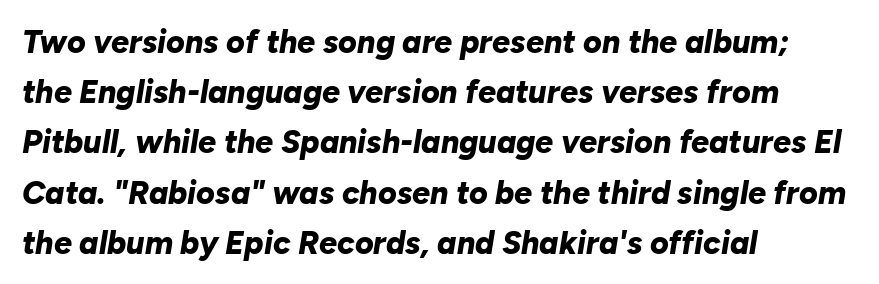
The image shows 32 px bold type, italic (leaning right); set left-aligned, normal line spacing (1.57x), normal letter spacing, not underlined; low stroke contrast and a medium x-height.
